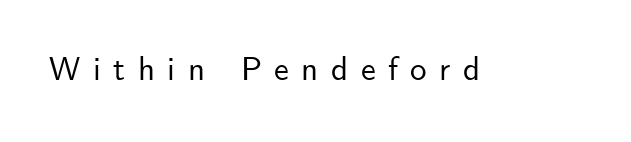
I'd call this a sans setting — the letters go barefoot. Note the varied advance widths — an 'i' is clearly narrower than an 'm'. The horizontal fit of the characters is loose and conspicuously gappy. Underline: absent.
